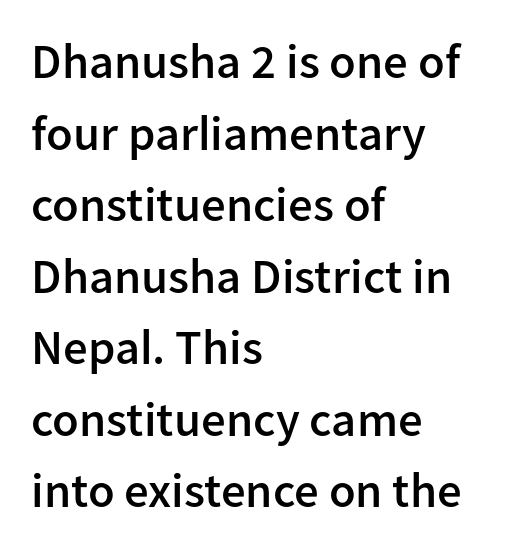
The image shows 49 px semibold sans-serif type, upright; set left-aligned, normal line spacing (1.46x), normal letter spacing, not underlined; low stroke contrast and a medium x-height.
